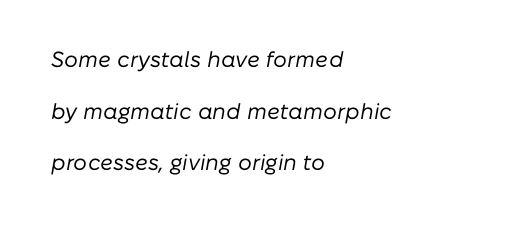
Q: Is the text bold? A: No.
Q: Is the text italic (slanted)? A: Yes, it leans right by about 10 degrees.
Q: Is the text underlined? A: No.
Q: How is the paragraph aligned? A: Left-aligned.
Q: Is the spacing between letters normal or unusually wide? A: Normal.
Q: Is the spacing between lines tight, normal or loose? A: Loose.
